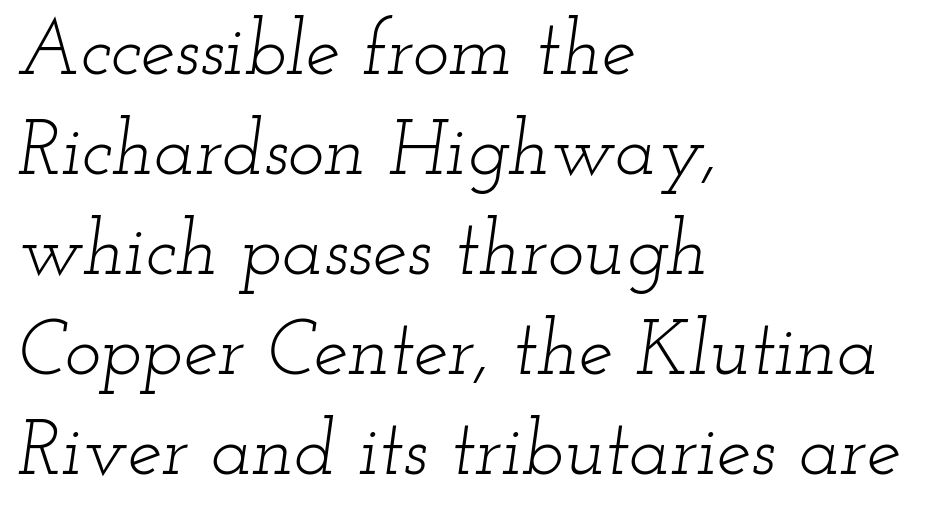
Q: Is the text bold? A: No.
Q: Is the text italic (slanted)? A: Yes, it leans right by about 12 degrees.
Q: Is the typeface a serif or a sans-serif typeface? A: Serif.
Q: Is the text underlined? A: No.
Q: How is the paragraph aligned? A: Left-aligned.
Q: Is the spacing between letters normal or unusually wide? A: Normal.
Q: Is the spacing between lines tight, normal or loose? A: Normal.
Q: Width (condensed, normal, or wide)? A: Wide.
Q: Stroke contrast? A: Low.
Q: x-height? A: Small.
Q: Monospaced? A: No.
